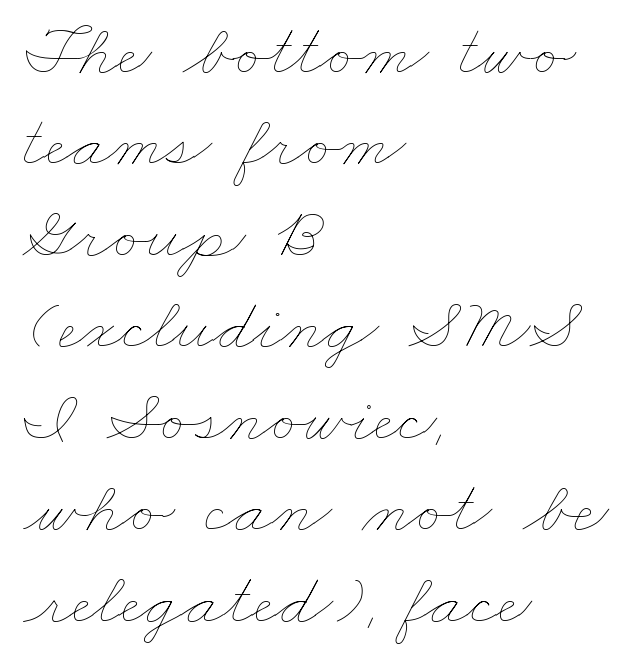
The image shows 75 px thin, wide type; set left-aligned, line spacing 1.22x, normal letter spacing, not underlined; low stroke contrast and a small x-height.
